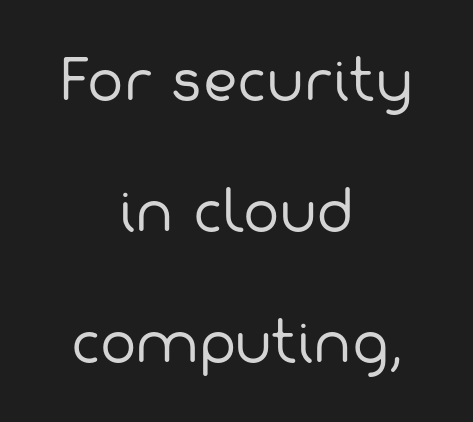
Q: Is the text bold? A: No.
Q: Is the typeface a serif or a sans-serif typeface? A: Sans-serif.
Q: Is the text underlined? A: No.
Q: How is the paragraph aligned? A: Centered.
Q: Is the spacing between letters normal or unusually wide? A: Normal.
Q: Is the spacing between lines tight, normal or loose? A: Loose.
Q: Width (condensed, normal, or wide)? A: Normal.
Q: Stroke contrast? A: Low.
Q: x-height? A: Medium.
Q: Monospaced? A: No.
